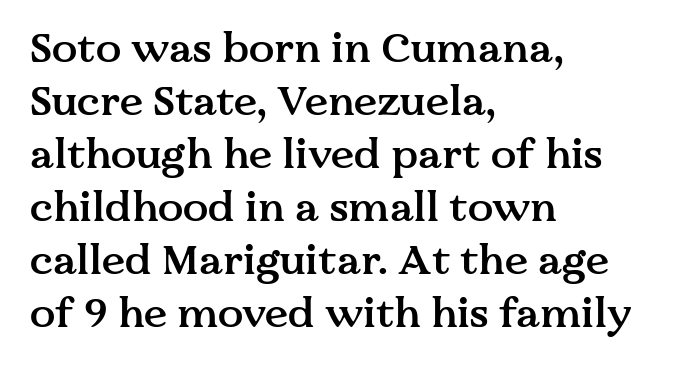
{"serif": "yes", "italic": "no", "bold": "semi", "weight": "semibold", "width": "normal", "stroke_contrast": "medium", "x_height": "medium", "monospaced": "no", "underline": "no", "align": "left", "line_spacing": "normal", "line_spacing_ratio": 1.26, "letter_spacing": "normal", "letter_spacing_em": 0.0, "glyph_px": 42}
